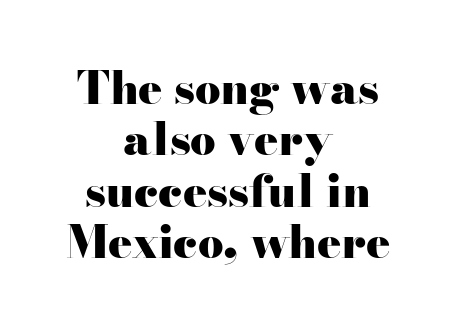
{"serif": "yes", "italic": "no", "bold": "yes", "weight": "heavy", "width": "wide", "stroke_contrast": "high", "x_height": "small", "monospaced": "no", "underline": "no", "align": "center", "line_spacing": "tight", "line_spacing_ratio": 1.14, "letter_spacing": "normal", "letter_spacing_em": 0.0, "glyph_px": 45}
